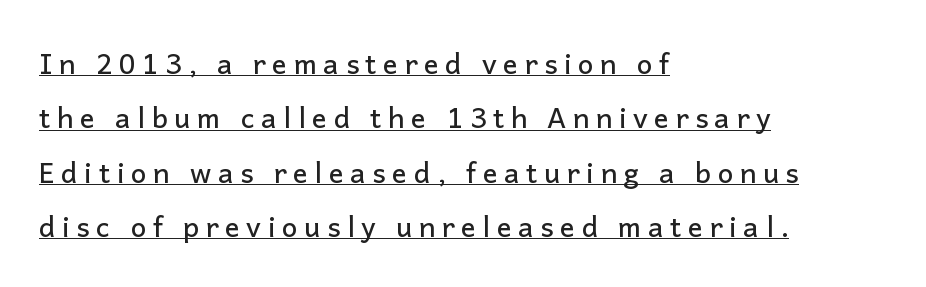
The image shows 28 px sans-serif type, upright; set left-aligned, loose line spacing (1.94x), unusually wide letter spacing (+0.23 em), underlined; low stroke contrast and a medium x-height.
